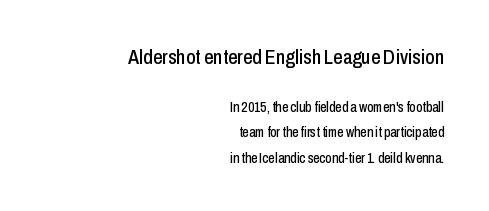
{"italic": "no", "underline": "no", "align": "right", "line_spacing_ratio": 1.79, "letter_spacing": "normal", "letter_spacing_em": 0.0, "larger_block": "first", "size_ratio": 1.5, "glyph_px": 21}
